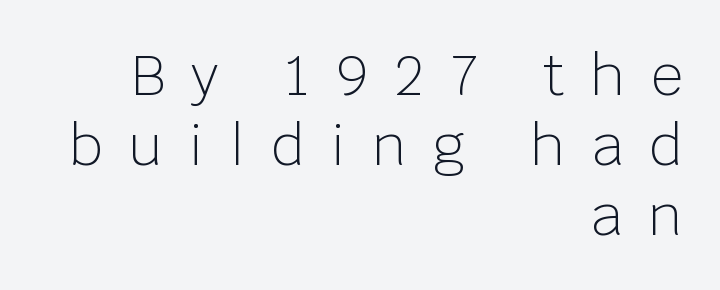
The image shows 56 px light sans-serif type, upright; set right-aligned, normal line spacing (1.25x), unusually wide letter spacing (+0.46 em), not underlined; low stroke contrast and a large x-height.
